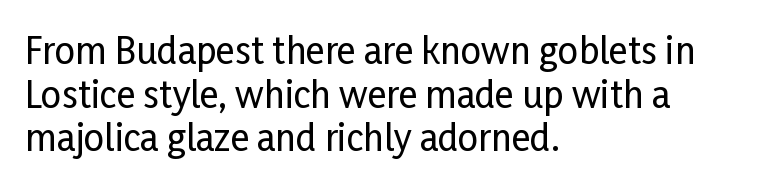
Looks like regular typesetting: each glyph gets only the width it needs. This sample is left-justified, so line endings fall wherever the words run out. The rendering keeps characters at their native spacing. Descenders hang freely into open space. This is the regular roman posture of the typeface.
